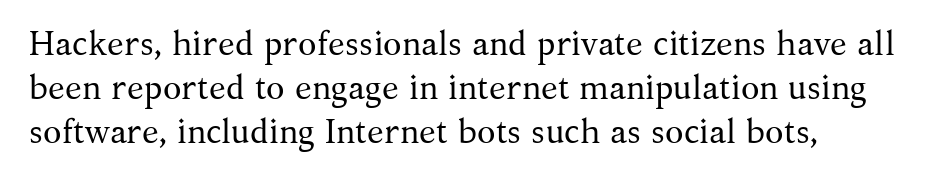
Q: Is the text bold? A: No.
Q: Is the text italic (slanted)? A: No, it is upright.
Q: Is the typeface a serif or a sans-serif typeface? A: Serif.
Q: Is the text underlined? A: No.
Q: How is the paragraph aligned? A: Left-aligned.
Q: Is the spacing between letters normal or unusually wide? A: Normal.
Q: Is the spacing between lines tight, normal or loose? A: Normal.
Q: Width (condensed, normal, or wide)? A: Normal.
Q: Stroke contrast? A: Medium.
Q: x-height? A: Medium.
Q: Monospaced? A: No.
